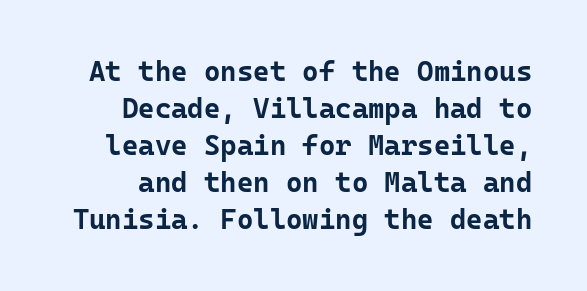
The image shows 28 px bold sans-serif type, upright, monospaced; set normal line spacing (1.32x), normal letter spacing, not underlined; low stroke contrast and a medium x-height.
